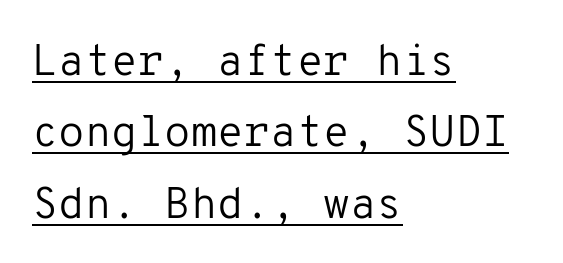
The image shows 43 px regular-weight sans-serif type, upright, monospaced; set left-aligned, normal line spacing (1.66x), normal letter spacing, underlined; low stroke contrast and a medium x-height.
